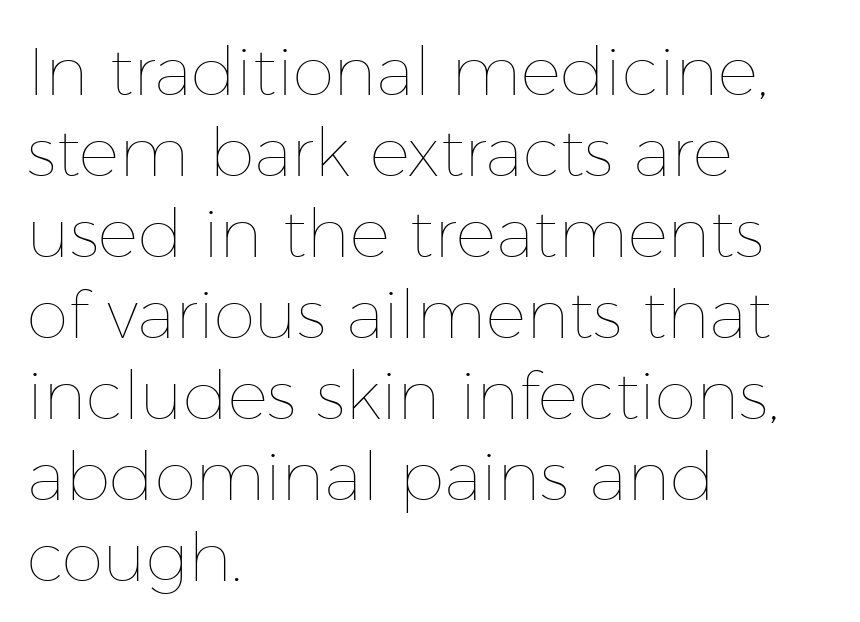
Posture: vertical. Notice how the passage keeps a crisp vertical edge on the left only. The letters advance in unequal steps, a hallmark of proportional type. Words appear dense and cohesive because spacing is normal. Stems and bowls with no extra thickness — not bold.
